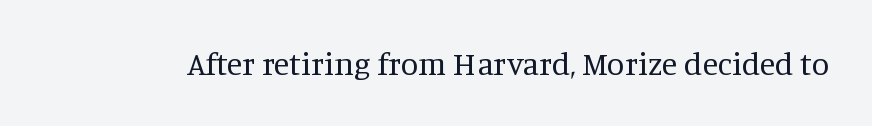
Q: Is the text bold? A: No.
Q: Is the text italic (slanted)? A: No, it is upright.
Q: Is the typeface a serif or a sans-serif typeface? A: Serif.
Q: Is the text underlined? A: No.
Q: Is the spacing between letters normal or unusually wide? A: Normal.
Q: Width (condensed, normal, or wide)? A: Normal.
Q: Stroke contrast? A: Medium.
Q: x-height? A: Large.
Q: Monospaced? A: No.
